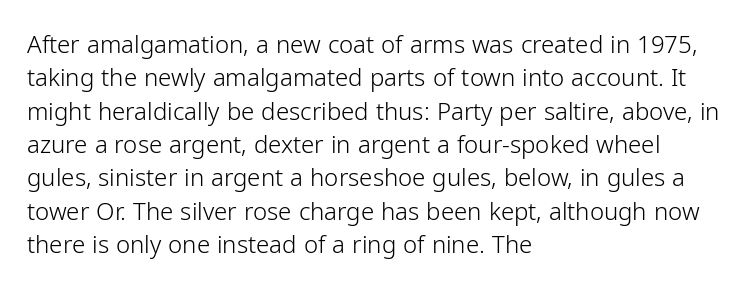
Q: Is the text bold? A: No.
Q: Is the text italic (slanted)? A: No, it is upright.
Q: Is the text underlined? A: No.
Q: How is the paragraph aligned? A: Left-aligned.
Q: Is the spacing between letters normal or unusually wide? A: Normal.
Q: Is the spacing between lines tight, normal or loose? A: Normal.
